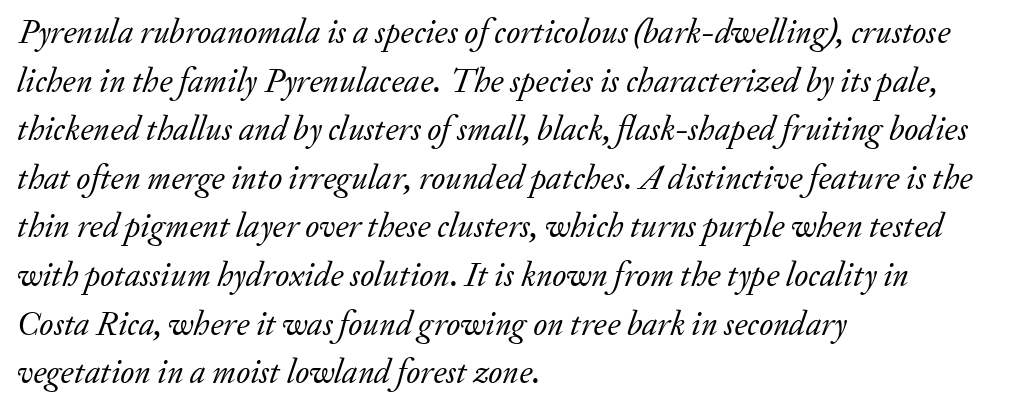
Q: Is the text bold? A: No.
Q: Is the text italic (slanted)? A: Yes, it leans right by about 20 degrees.
Q: Is the typeface a serif or a sans-serif typeface? A: Serif.
Q: Is the text underlined? A: No.
Q: How is the paragraph aligned? A: Left-aligned.
Q: Is the spacing between letters normal or unusually wide? A: Normal.
Q: Is the spacing between lines tight, normal or loose? A: Normal.
Q: Width (condensed, normal, or wide)? A: Normal.
Q: Stroke contrast? A: Low.
Q: x-height? A: Small.
Q: Monospaced? A: No.
